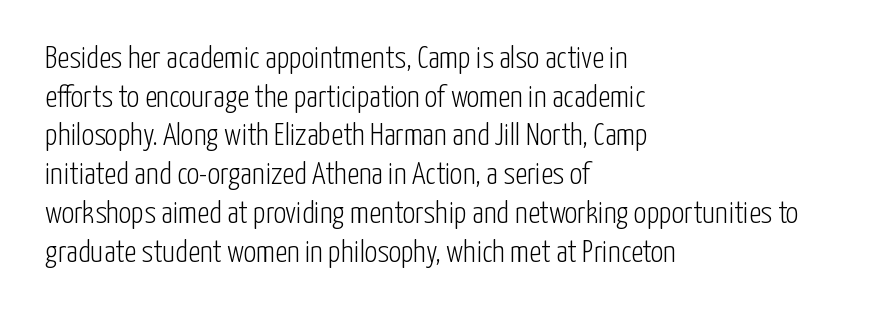
There is no visible air inserted between adjacent glyphs. What's the leading like? Ordinary, nothing unusual. Serifs: no, the terminals of the letterforms are clean. The rendering uses natural spacing where letterforms have individual widths. A bare baseline throughout the passage. No letter is thick-stroked: the sample isn't bold.
